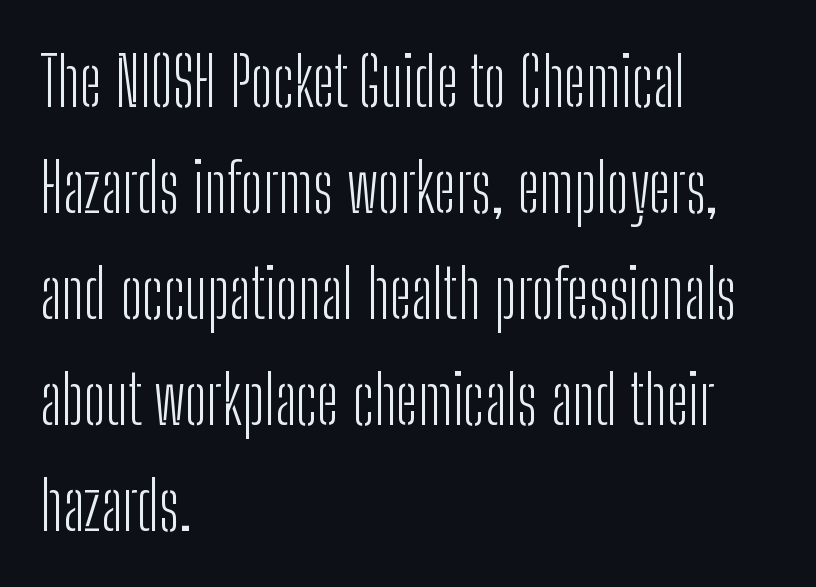
Q: Is the text bold? A: No.
Q: Is the text italic (slanted)? A: No, it is upright.
Q: Is the typeface a serif or a sans-serif typeface? A: Sans-serif.
Q: Is the text underlined? A: No.
Q: How is the paragraph aligned? A: Left-aligned.
Q: Is the spacing between letters normal or unusually wide? A: Normal.
Q: Is the spacing between lines tight, normal or loose? A: Normal.
Q: Width (condensed, normal, or wide)? A: Condensed.
Q: Stroke contrast? A: Low.
Q: x-height? A: Medium.
Q: Monospaced? A: No.
